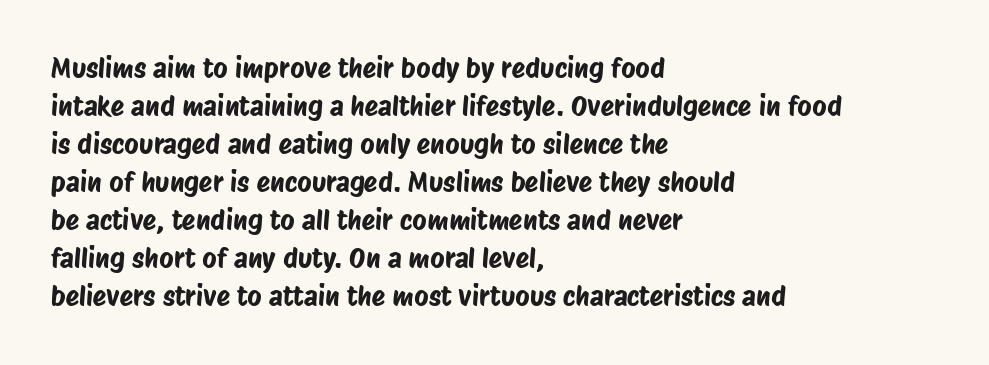
What's the leading like? Ordinary, nothing unusual. Letterform terminals end flat and unadorned throughout the passage. The string is rendered with underlining switched off. Glyph-to-glyph distance matches everyday printed text. The letters advance in unequal steps, a hallmark of proportional type.
